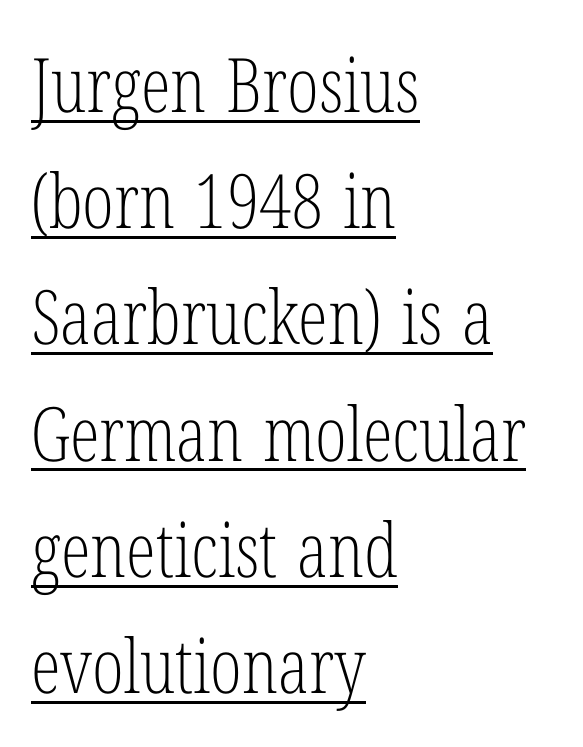
{"serif": "yes", "italic": "no", "bold": "no", "weight": "light", "width": "condensed", "stroke_contrast": "low", "x_height": "medium", "monospaced": "no", "underline": "yes", "align": "left", "line_spacing": "normal", "line_spacing_ratio": 1.55, "letter_spacing": "normal", "letter_spacing_em": 0.0, "glyph_px": 75}
